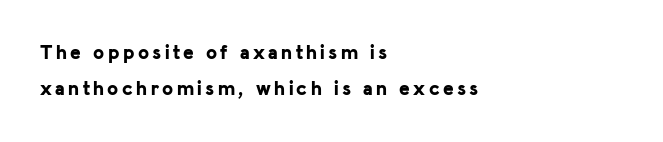
Check the space under the baseline: it is left empty. Set as a true bold cut, around the 700 mark. Style check: upright. These lines stack with their left ends in a neat column.
